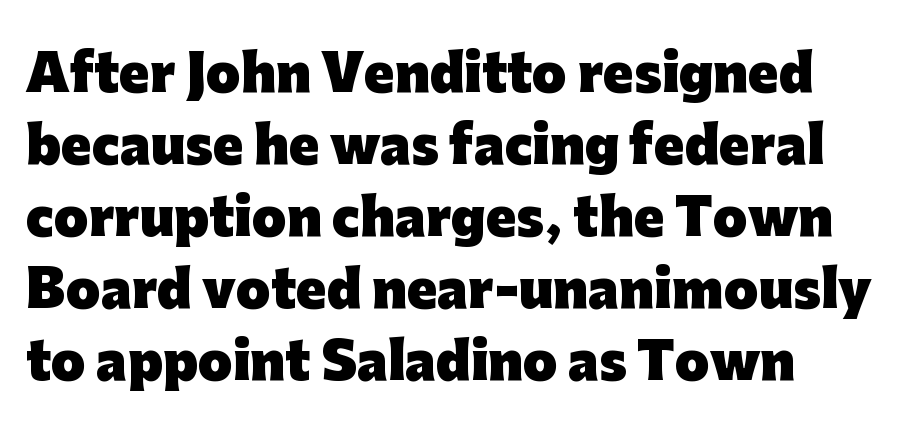
The image shows 50 px heavy sans-serif type, upright; set normal line spacing (1.44x), normal letter spacing, not underlined; low stroke contrast and a medium x-height.
